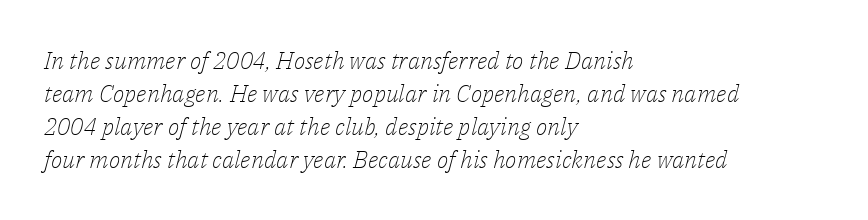
Q: Is the text bold? A: No.
Q: Is the text italic (slanted)? A: Yes, it leans right by about 14 degrees.
Q: Is the text underlined? A: No.
Q: How is the paragraph aligned? A: Left-aligned.
Q: Is the spacing between letters normal or unusually wide? A: Normal.
Q: Is the spacing between lines tight, normal or loose? A: Normal.
